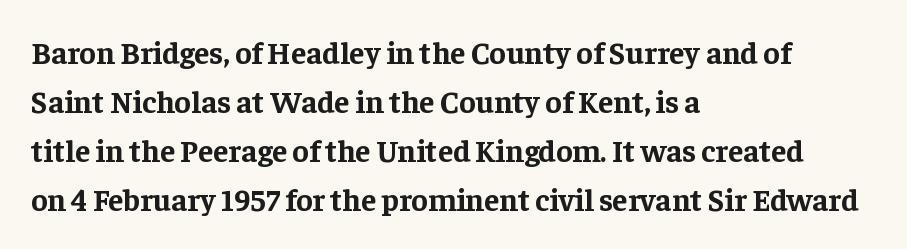
The baseline area is clear. Compared with typical paragraphs, the rows here are spaced about the same. The font is running at its bold setting. The face used here is seriffed, in the tradition of book romans. No extra tracking has been applied to these lines.
